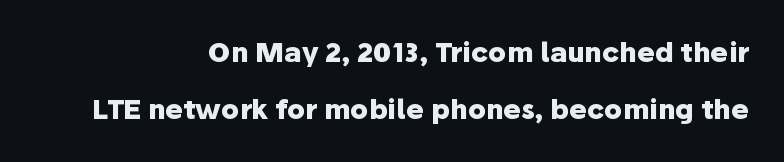
The image shows 27 px bold type, upright; set right-aligned, loose line spacing (2.12x), normal letter spacing, not underlined.
